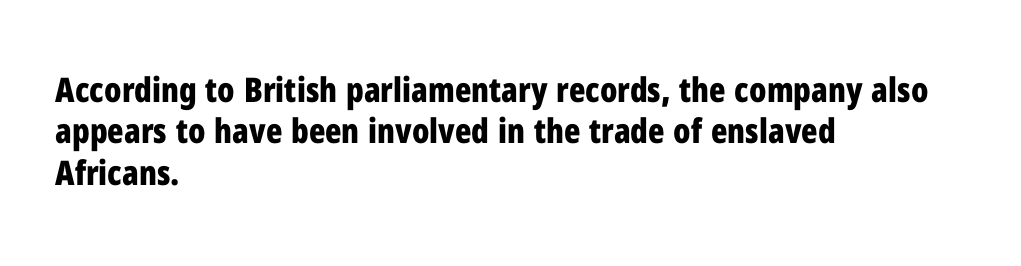
Q: Is the text bold? A: Yes.
Q: Is the text italic (slanted)? A: No, it is upright.
Q: Is the typeface a serif or a sans-serif typeface? A: Sans-serif.
Q: Is the text underlined? A: No.
Q: How is the paragraph aligned? A: Left-aligned.
Q: Is the spacing between letters normal or unusually wide? A: Normal.
Q: Width (condensed, normal, or wide)? A: Condensed.
Q: Stroke contrast? A: Low.
Q: x-height? A: Medium.
Q: Monospaced? A: No.
